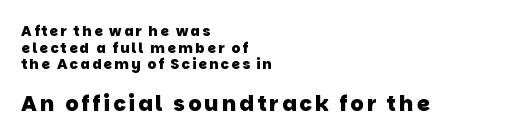
The area under the type is left untouched. Weight check: bold — yes, fully. You get the small type first, then a jump to larger type. Every row of glyphs begins at an identical x-position on the left.
